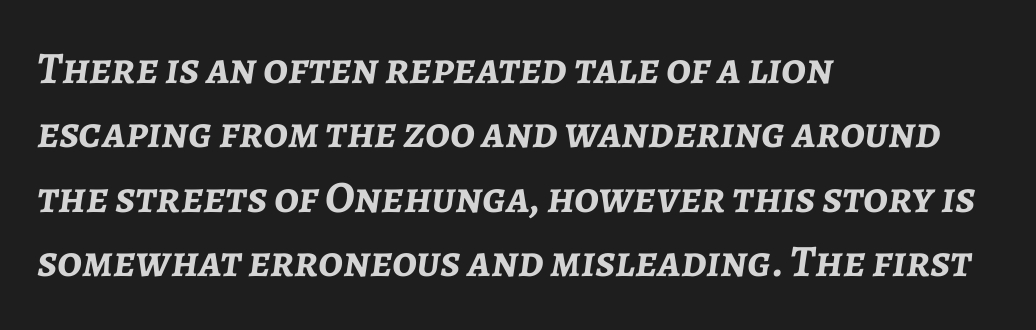
The image shows 45 px semibold type, italic (leaning right); set left-aligned, normal line spacing (1.43x), normal letter spacing, not underlined; low stroke contrast and a medium x-height.
